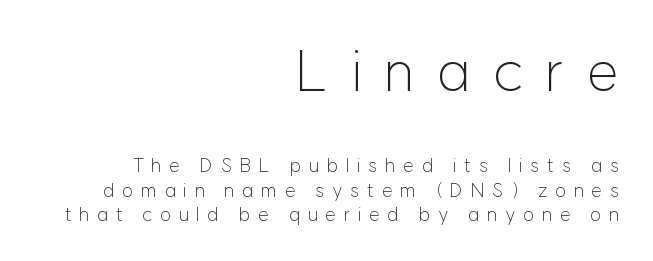
The letters carry no serifs — their stems end cleanly without finishing strokes. The font's upright variant was chosen for this text. The type is letterspaced generously, with wide tracking. The more generous point size was reserved for the upper chunk. Notice how descenders clear the ascenders below comfortably — that's standard leading. The paragraph shown leans on its right margin.
